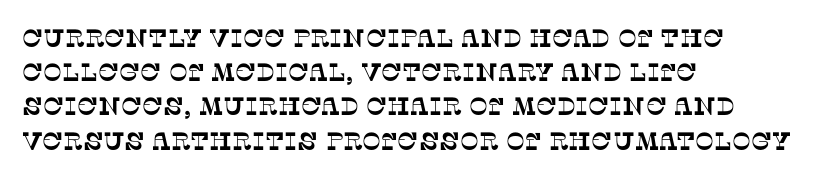
The image shows 25 px text type; set left-aligned, normal line spacing (1.37x), normal letter spacing, not underlined.
